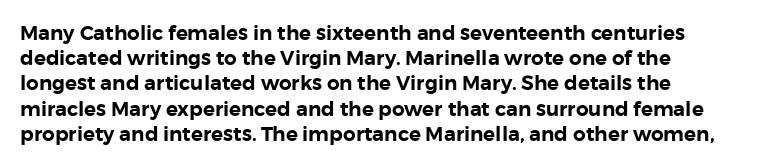
{"italic": "no", "underline": "no", "line_spacing": "normal", "line_spacing_ratio": 1.26, "letter_spacing": "normal", "letter_spacing_em": 0.0, "glyph_px": 20}
